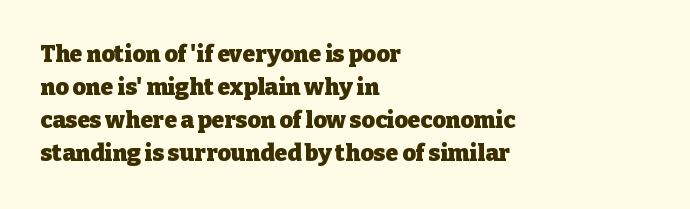
{"italic": "no", "bold": "yes", "underline": "no", "align": "left", "line_spacing": "normal", "line_spacing_ratio": 1.44, "letter_spacing": "normal", "letter_spacing_em": 0.0, "glyph_px": 23}
